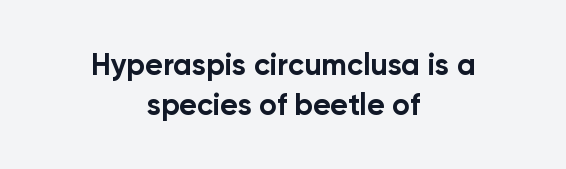
Stroke terminals: plain, sans-serif. The passage shown stacks its lines at a standard gap. Strokes here are thick enough to call this a true bold. Quick note: not italic, upright.
